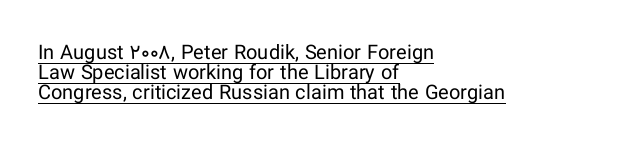
Q: Is the text bold? A: No.
Q: Is the text italic (slanted)? A: No, it is upright.
Q: Is the text underlined? A: Yes.
Q: How is the paragraph aligned? A: Left-aligned.
Q: Is the spacing between letters normal or unusually wide? A: Normal.
Q: Is the spacing between lines tight, normal or loose? A: Tight.
